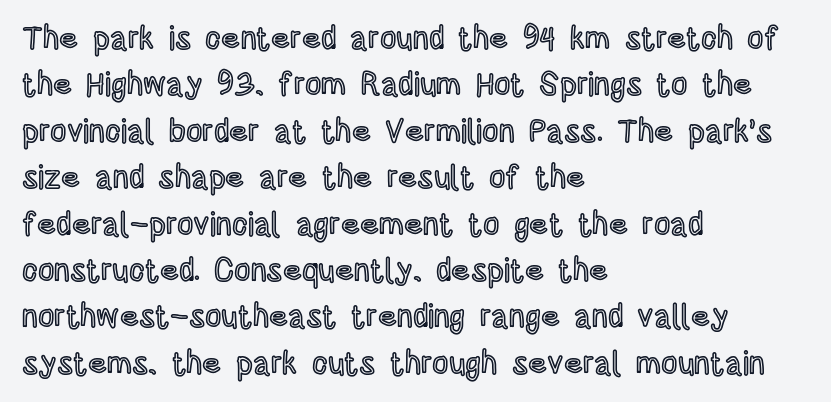
A typesetter would call this proportional, since set widths differ per character. Lines of text with bare space underneath. Interline gaps are of average width in this sample. The passage shown has conventional tracking throughout.
